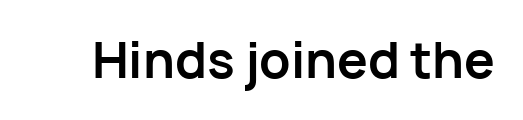
Caption: bold face, heavy strokes. The space beneath each line is pristine and unruled. The letters advance in unequal steps, a hallmark of proportional type. You can tell from the bare stems that sans-serif type was used. If you drew a line through each stem, it would be perfectly vertical.
